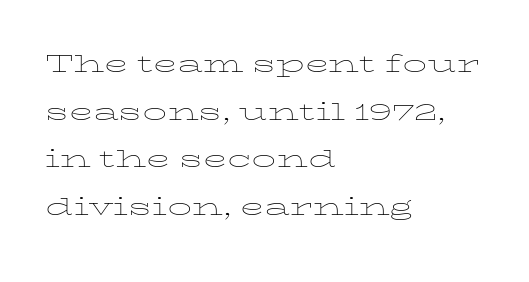
The rows are spaced the way most documents space them. Caption: multi-line text, flush left, ragged right. Characters remain perfectly vertical along every line. On a weight scale, this lands at 450 or below. Letters rest on an invisible, unmarked baseline.
